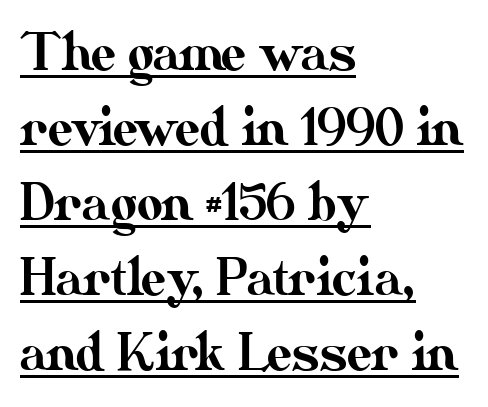
{"italic": "no", "width": "normal", "stroke_contrast": "medium", "x_height": "small", "monospaced": "no", "underline": "yes", "align": "left", "line_spacing": "normal", "line_spacing_ratio": 1.5, "letter_spacing": "normal", "letter_spacing_em": 0.0, "glyph_px": 50}
